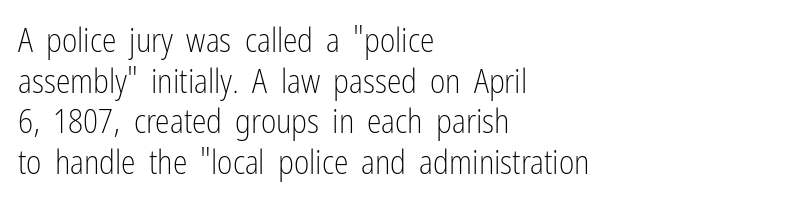
{"serif": "no", "italic": "no", "bold": "no", "weight": "light", "width": "condensed", "stroke_contrast": "low", "x_height": "medium", "monospaced": "no", "underline": "no", "align": "left", "line_spacing_ratio": 1.23, "letter_spacing": "normal", "letter_spacing_em": 0.0, "glyph_px": 33}
